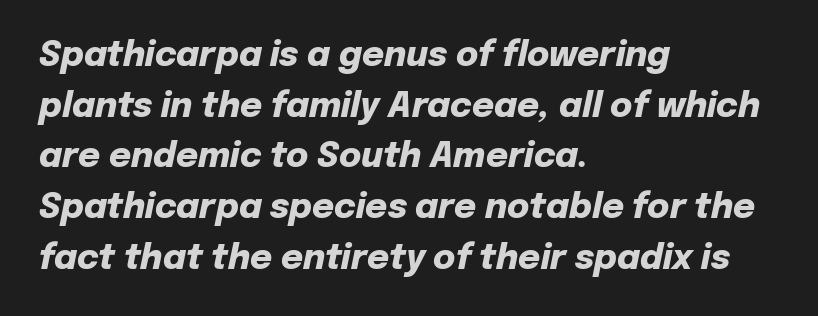
{"italic": "yes", "lean": "right", "slant_degrees": 12, "bold": "yes", "weight": "heavy", "width": "normal", "stroke_contrast": "low", "x_height": "medium", "monospaced": "no", "underline": "no", "align": "left", "line_spacing": "normal", "line_spacing_ratio": 1.49, "letter_spacing": "normal", "letter_spacing_em": 0.0, "glyph_px": 34}
